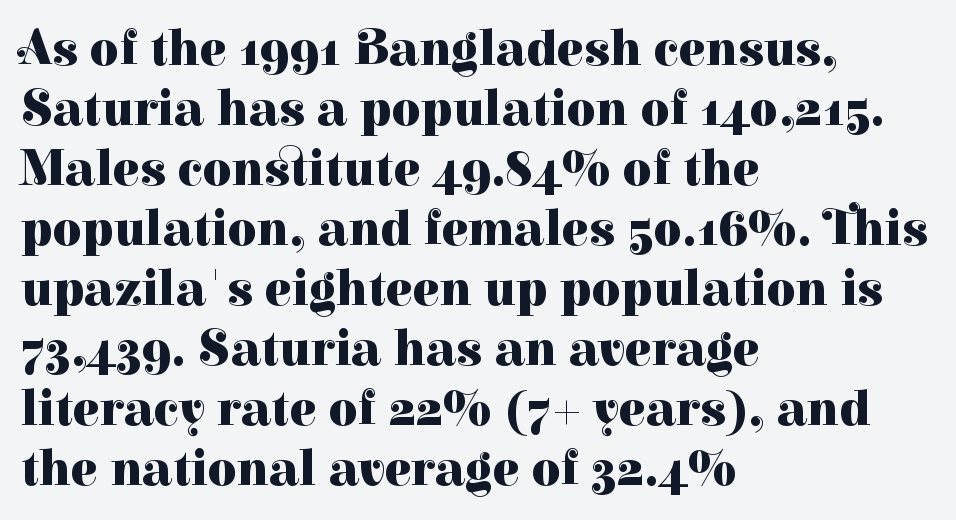
Q: Is the text bold? A: Yes.
Q: Is the text italic (slanted)? A: No, it is upright.
Q: Is the typeface a serif or a sans-serif typeface? A: Serif.
Q: Is the text underlined? A: No.
Q: How is the paragraph aligned? A: Left-aligned.
Q: Is the spacing between letters normal or unusually wide? A: Normal.
Q: Width (condensed, normal, or wide)? A: Normal.
Q: Stroke contrast? A: High.
Q: x-height? A: Medium.
Q: Monospaced? A: No.
